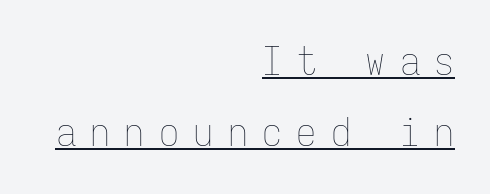
Q: Is the text bold? A: No.
Q: Is the text italic (slanted)? A: No, it is upright.
Q: Is the text underlined? A: Yes.
Q: How is the paragraph aligned? A: Right-aligned.
Q: Is the spacing between letters normal or unusually wide? A: Unusually wide.
Q: Width (condensed, normal, or wide)? A: Condensed.
Q: Stroke contrast? A: Low.
Q: x-height? A: Medium.
Q: Monospaced? A: Yes.
